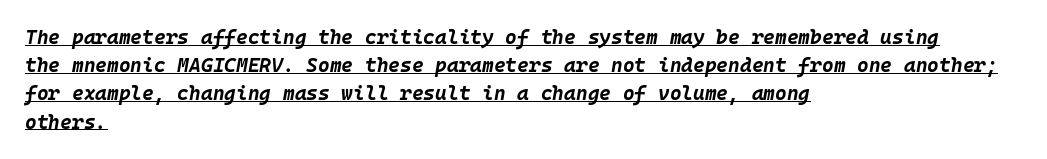
The image shows 20 px bold type, italic (leaning right); set left-aligned, normal line spacing (1.41x), normal letter spacing, underlined.
